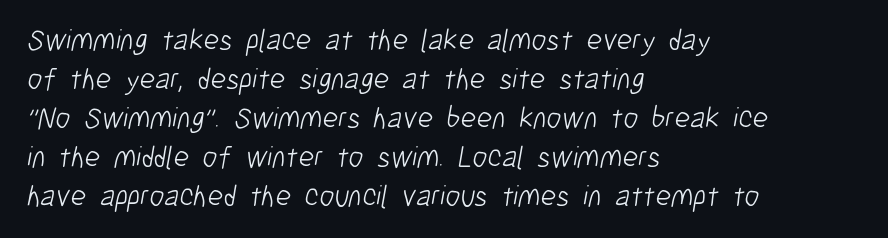
The image shows 30 px light, condensed sans-serif type; set left-aligned, normal line spacing (1.3x), normal letter spacing, not underlined; low stroke contrast and a medium x-height.
